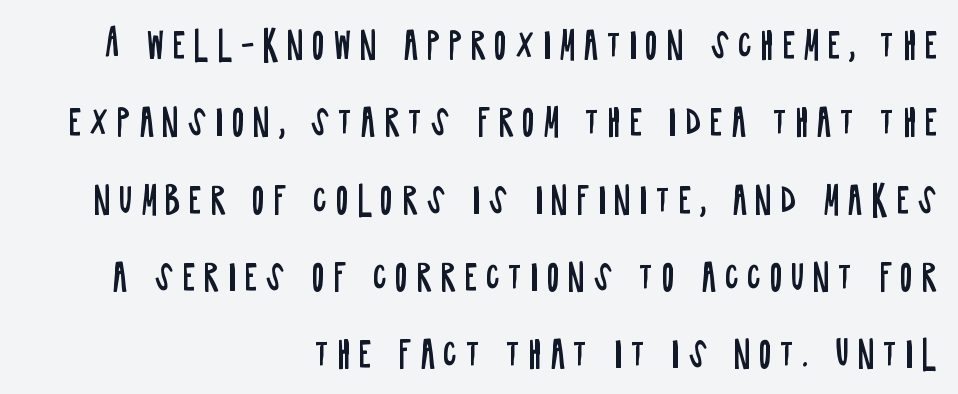
Q: Is the text bold? A: No.
Q: Is the text italic (slanted)? A: No, it is upright.
Q: Is the typeface a serif or a sans-serif typeface? A: Sans-serif.
Q: Is the text underlined? A: No.
Q: How is the paragraph aligned? A: Right-aligned.
Q: Is the spacing between letters normal or unusually wide? A: Unusually wide.
Q: Is the spacing between lines tight, normal or loose? A: Loose.
Q: Width (condensed, normal, or wide)? A: Condensed.
Q: Stroke contrast? A: Low.
Q: x-height? A: Large.
Q: Monospaced? A: No.
